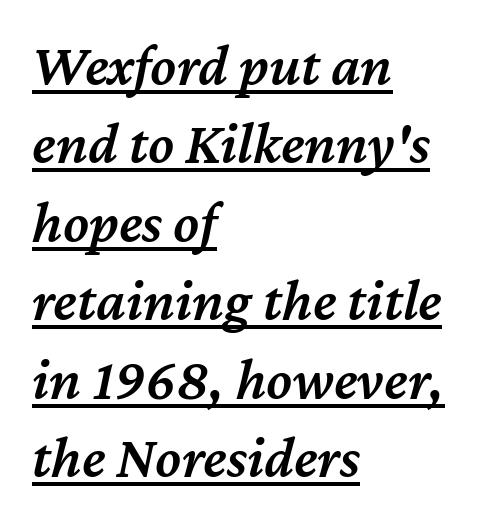
{"italic": "yes", "lean": "right", "slant_degrees": 12, "bold": "semi", "weight": "semibold", "width": "normal", "stroke_contrast": "medium", "x_height": "medium", "monospaced": "no", "underline": "yes", "align": "left", "line_spacing": "normal", "line_spacing_ratio": 1.33, "letter_spacing": "normal", "letter_spacing_em": 0.0, "glyph_px": 59}
